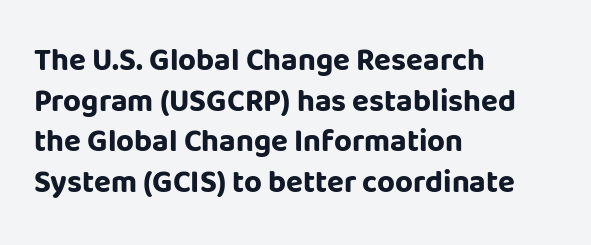
The image shows 31 px bold sans-serif type, upright; set left-aligned, normal line spacing (1.31x), normal letter spacing, not underlined; low stroke contrast and a large x-height.
